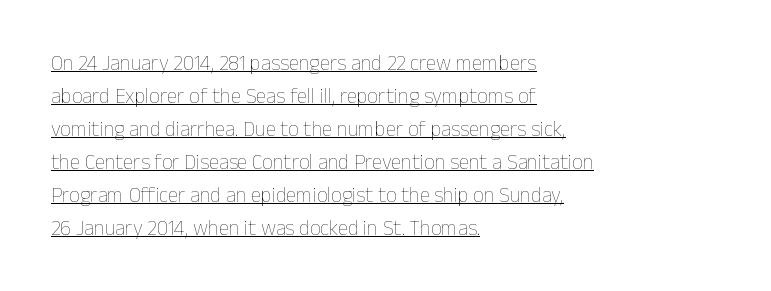
Vertical stems look standard width or narrower in stroke. The axis of the letterforms is exactly vertical. Is there an underline? Yes — a line sits under the letters. The space between consecutive lines is moderate. These lines keep a tight, regular rhythm from letter to letter.
